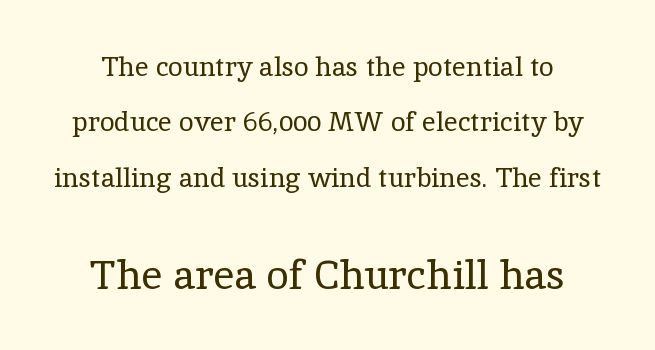
{"serif": "yes", "italic": "no", "bold": "no", "weight": "regular", "width": "normal", "x_height": "medium", "monospaced": "no", "underline": "no", "align": "center", "line_spacing": "loose", "line_spacing_ratio": 2.05, "letter_spacing": "normal", "letter_spacing_em": 0.0, "larger_block": "second", "size_ratio": 1.52, "glyph_px": 41}
